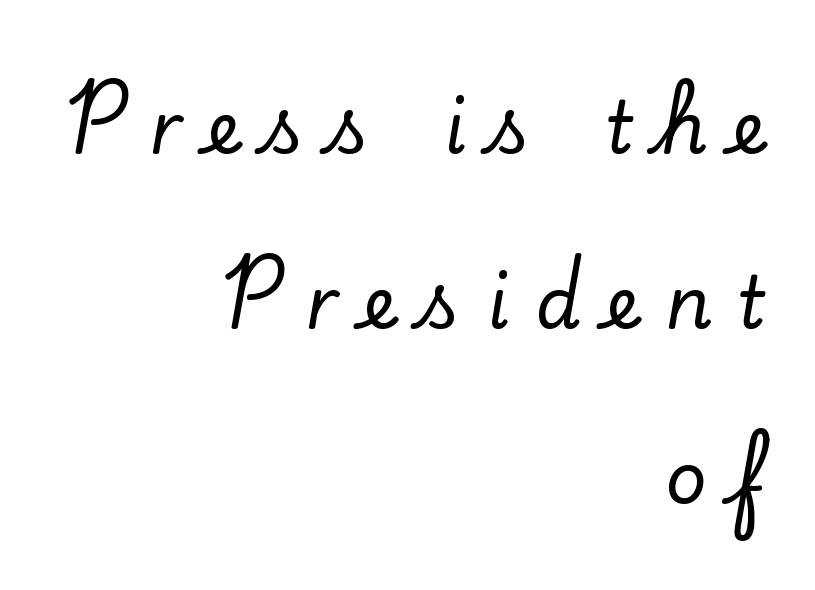
The image shows 72 px serif type; set right-aligned, loose line spacing (2.43x), unusually wide letter spacing (+0.36 em), not underlined; low stroke contrast and a small x-height.
